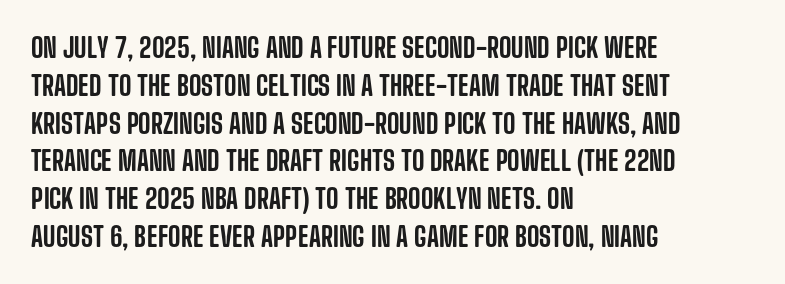
The ragged edge is on the right, which tells us the setting is flush left. Underline: absent. Does the leading feel generous? No, just average. The type is set solid horizontally, with unmodified tracking.
